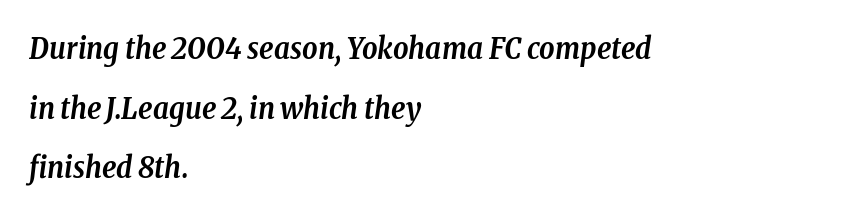
{"serif": "yes", "italic": "yes", "lean": "right", "slant_degrees": 8, "bold": "yes", "weight": "semibold", "width": "condensed", "stroke_contrast": "low", "x_height": "medium", "monospaced": "no", "underline": "no", "align": "left", "line_spacing": "loose", "line_spacing_ratio": 1.99, "letter_spacing": "normal", "letter_spacing_em": 0.0, "glyph_px": 30}
